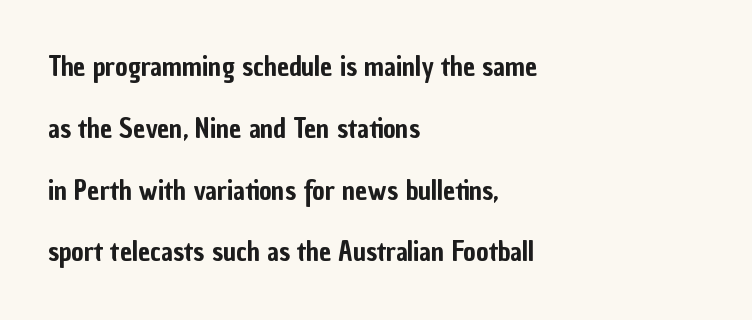
Q: Is the text italic (slanted)? A: No, it is upright.
Q: Is the text underlined? A: No.
Q: How is the paragraph aligned? A: Left-aligned.
Q: Is the spacing between letters normal or unusually wide? A: Normal.
Q: Is the spacing between lines tight, normal or loose? A: Loose.
